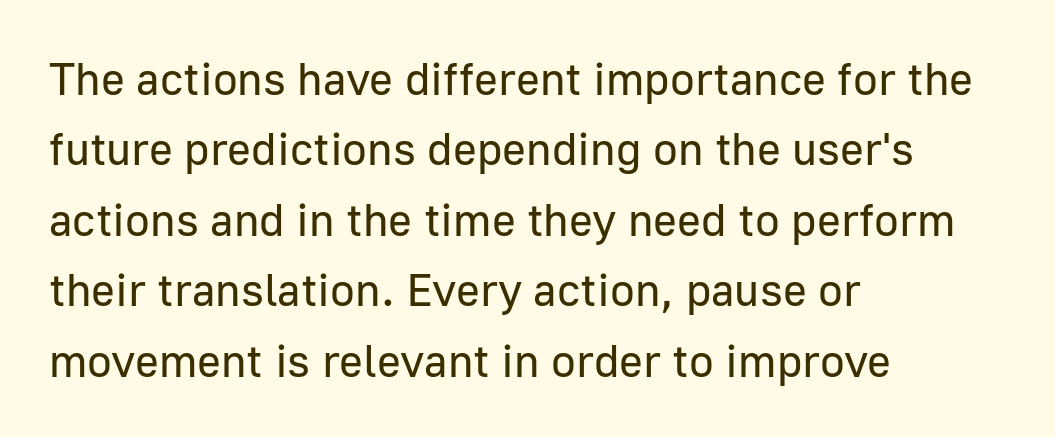
These lines are rendered in a variable-pitch font. Summary of vertical rhythm: regular, with standard interline spacing. Decoration check: the copy has no underline. A typesetter would label this face a sans. Line beginnings align vertically; line endings do not.
